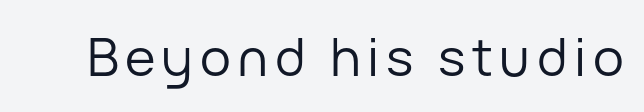
{"serif": "no", "italic": "no", "bold": "no", "weight": "regular", "width": "normal", "stroke_contrast": "low", "x_height": "medium", "monospaced": "no", "underline": "no", "glyph_px": 52}
